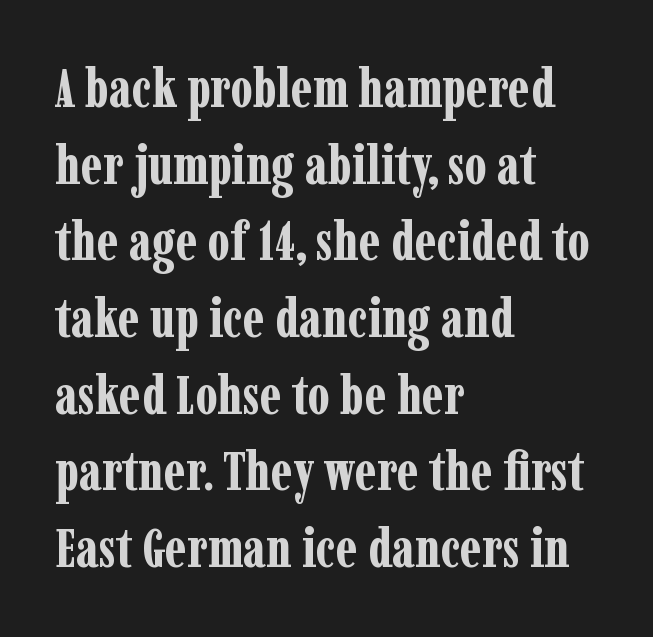
Does extra space separate the letters? No, they use regular spacing. Rendered with straight, roman letterforms. Serif or sans? Serif — the stroke terminals have little feet. Does the copy run flush right? No — it runs flush left. A full-strength bold gives these letters their thick strokes.
